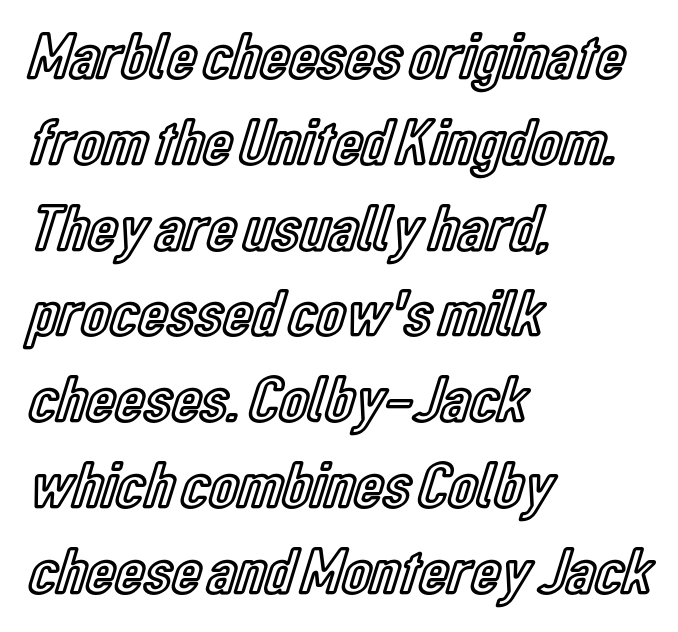
The image shows 66 px condensed type; set left-aligned, normal line spacing (1.3x), normal letter spacing, not underlined; a medium x-height.
